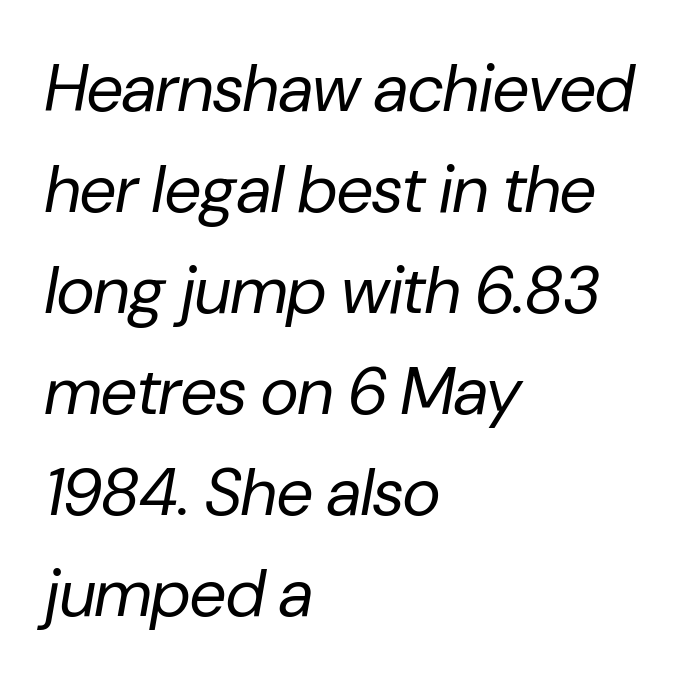
Q: Is the text bold? A: No.
Q: Is the text italic (slanted)? A: Yes, it leans right by about 10 degrees.
Q: Is the text underlined? A: No.
Q: How is the paragraph aligned? A: Left-aligned.
Q: Is the spacing between letters normal or unusually wide? A: Normal.
Q: Is the spacing between lines tight, normal or loose? A: Normal.
Q: Width (condensed, normal, or wide)? A: Normal.
Q: Stroke contrast? A: Low.
Q: x-height? A: Medium.
Q: Monospaced? A: No.
